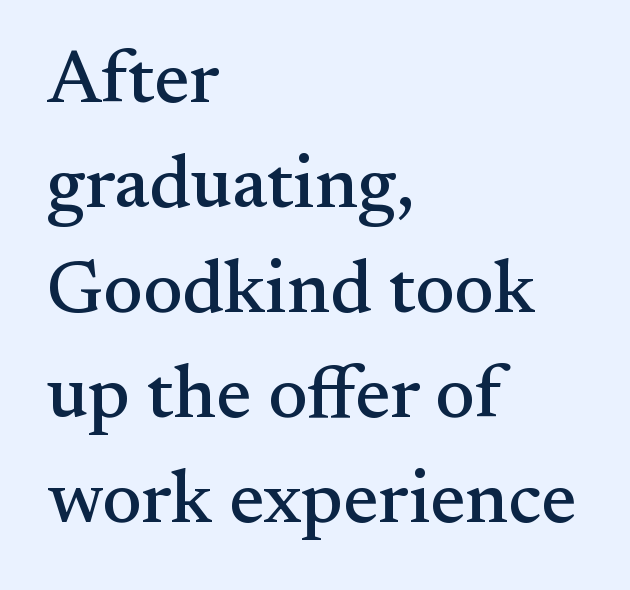
Q: Is the text italic (slanted)? A: No, it is upright.
Q: Is the typeface a serif or a sans-serif typeface? A: Serif.
Q: Is the text underlined? A: No.
Q: How is the paragraph aligned? A: Left-aligned.
Q: Is the spacing between letters normal or unusually wide? A: Normal.
Q: Is the spacing between lines tight, normal or loose? A: Normal.
Q: Width (condensed, normal, or wide)? A: Normal.
Q: Stroke contrast? A: Medium.
Q: x-height? A: Small.
Q: Monospaced? A: No.
